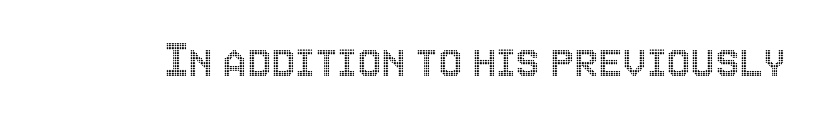
Q: Is the text italic (slanted)? A: No, it is upright.
Q: Is the text underlined? A: No.
Q: Is the spacing between letters normal or unusually wide? A: Normal.
Q: Width (condensed, normal, or wide)? A: Condensed.
Q: x-height? A: Large.
Q: Monospaced? A: No.
